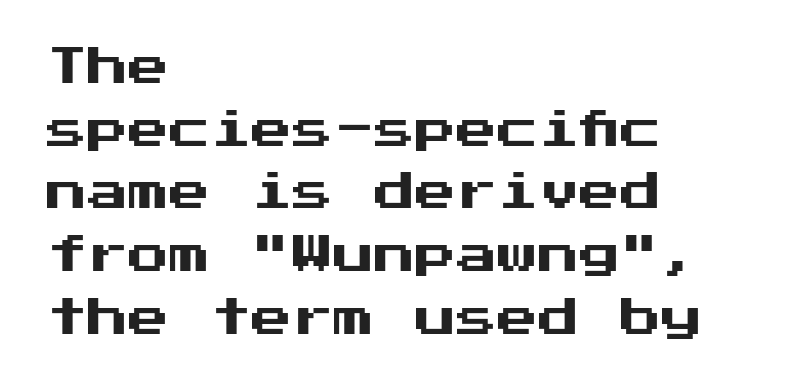
{"serif": "no", "italic": "no", "width": "normal", "stroke_contrast": "medium", "x_height": "medium", "underline": "no", "align": "left", "line_spacing": "normal", "line_spacing_ratio": 1.53, "letter_spacing": "normal", "letter_spacing_em": 0.0, "glyph_px": 41}
